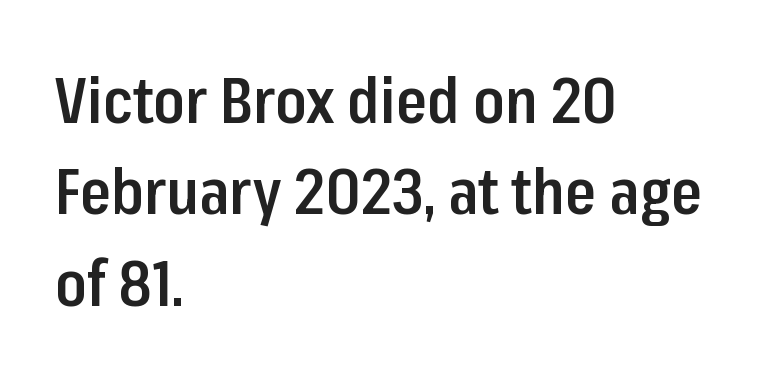
Ordinary non-slanted type is in use. A normal amount of white space separates one row of letters from the next. A typesetter would call this proportional, since set widths differ per character. A somewhat darkened texture: the type is semibold rather than bold. Decoration check: the copy has no underline. The lines in this sample share a left origin and differ only in where they stop.
